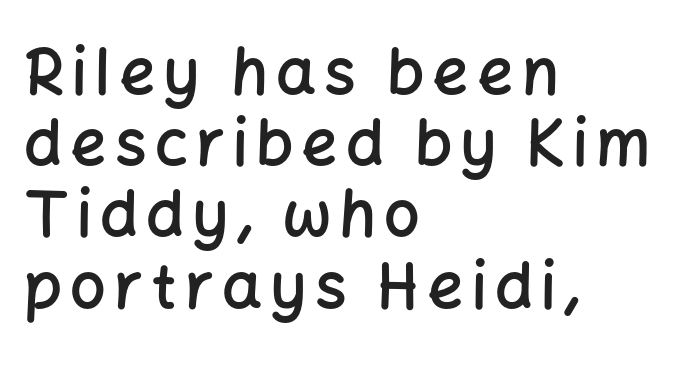
Q: Is the text bold? A: Semi-bold.
Q: Is the text italic (slanted)? A: No, it is upright.
Q: Is the typeface a serif or a sans-serif typeface? A: Sans-serif.
Q: Is the text underlined? A: No.
Q: How is the paragraph aligned? A: Left-aligned.
Q: Is the spacing between lines tight, normal or loose? A: Tight.
Q: Width (condensed, normal, or wide)? A: Normal.
Q: Stroke contrast? A: Low.
Q: x-height? A: Medium.
Q: Monospaced? A: No.
